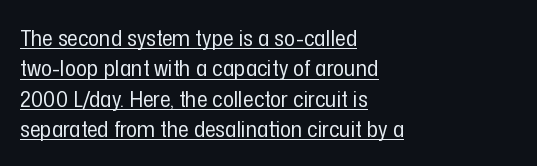
{"italic": "no", "bold": "no", "underline": "yes", "align": "left", "line_spacing": "normal", "line_spacing_ratio": 1.32, "letter_spacing": "normal", "letter_spacing_em": 0.0, "glyph_px": 23}
